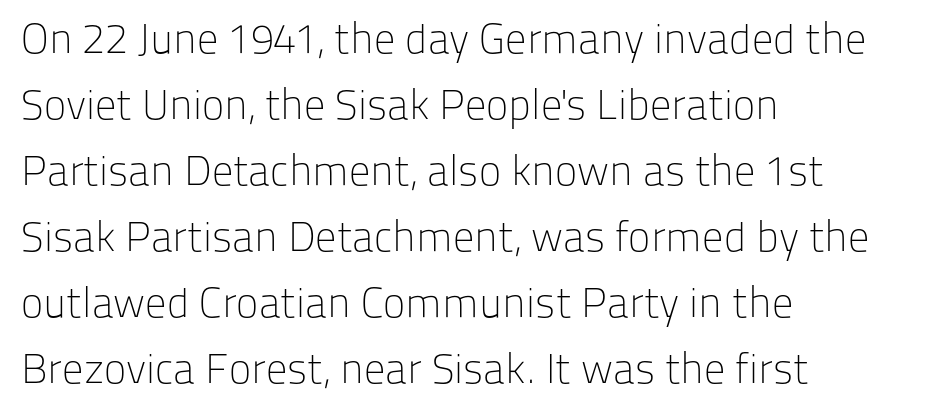
{"serif": "no", "italic": "no", "bold": "no", "weight": "light", "width": "normal", "stroke_contrast": "low", "x_height": "medium", "monospaced": "no", "underline": "no", "align": "left", "line_spacing": "normal", "line_spacing_ratio": 1.57, "letter_spacing": "normal", "letter_spacing_em": 0.0, "glyph_px": 42}
